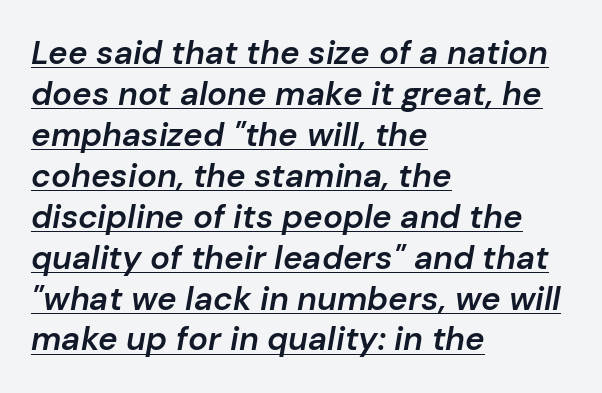
{"italic": "yes", "lean": "right", "slant_degrees": 10, "bold": "semi", "weight": "semibold", "width": "normal", "stroke_contrast": "low", "x_height": "medium", "monospaced": "no", "underline": "yes", "align": "left", "line_spacing_ratio": 1.24, "letter_spacing": "normal", "letter_spacing_em": 0.0, "glyph_px": 33}
